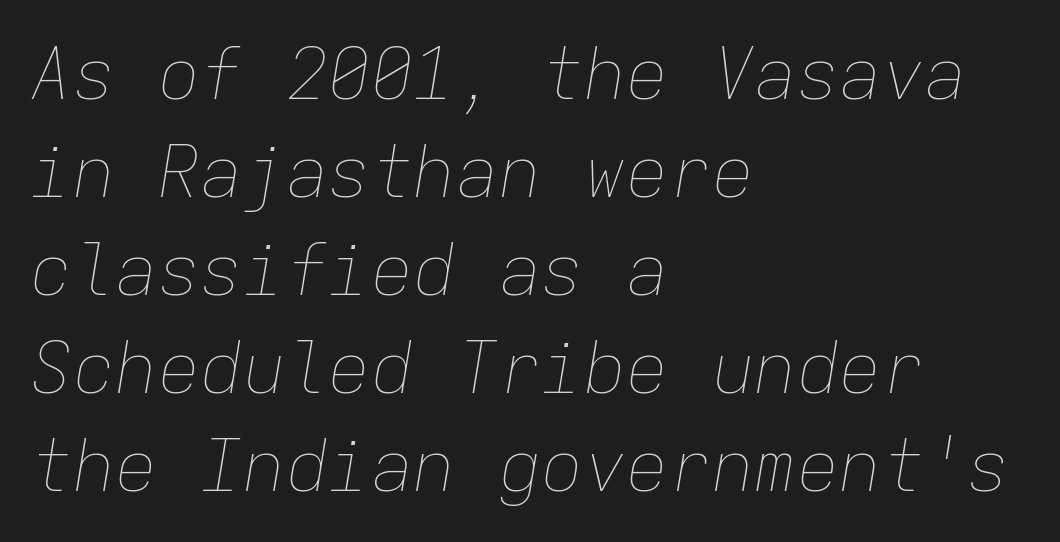
The image shows 71 px thin type, italic (leaning right), monospaced; set left-aligned, normal line spacing (1.38x), normal letter spacing, not underlined; low stroke contrast and a medium x-height.
